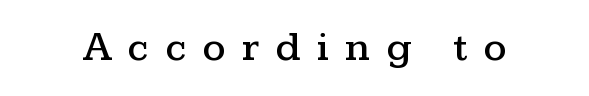
{"serif": "yes", "italic": "no", "width": "wide", "stroke_contrast": "medium", "x_height": "medium", "monospaced": "no", "underline": "no", "letter_spacing": "wide", "letter_spacing_em": 0.4, "glyph_px": 41}
